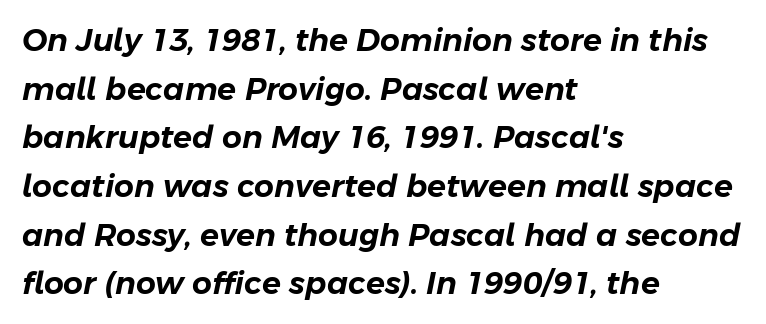
The image shows 31 px text type, italic (leaning right); set left-aligned, normal line spacing (1.57x), normal letter spacing, not underlined; low stroke contrast and a medium x-height.
